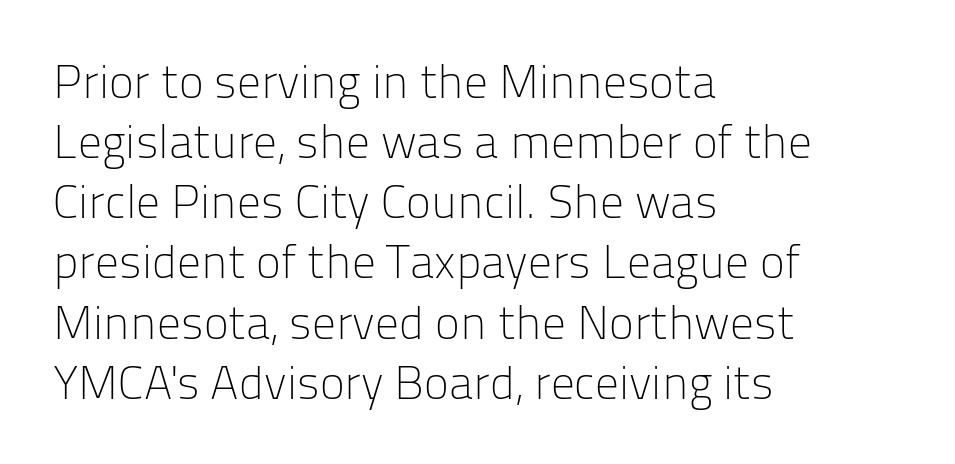
Q: Is the text bold? A: No.
Q: Is the text italic (slanted)? A: No, it is upright.
Q: Is the typeface a serif or a sans-serif typeface? A: Sans-serif.
Q: Is the text underlined? A: No.
Q: How is the paragraph aligned? A: Left-aligned.
Q: Is the spacing between letters normal or unusually wide? A: Normal.
Q: Is the spacing between lines tight, normal or loose? A: Normal.
Q: Width (condensed, normal, or wide)? A: Normal.
Q: Stroke contrast? A: Low.
Q: x-height? A: Medium.
Q: Monospaced? A: No.
